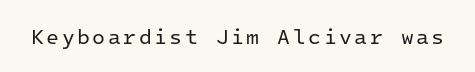
{"italic": "no", "bold": "no", "underline": "no", "glyph_px": 21}
